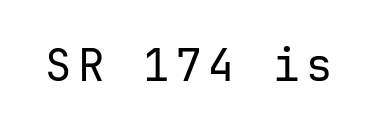
The image shows 44 px regular-weight sans-serif type, upright, monospaced; set not underlined; low stroke contrast and a medium x-height.
